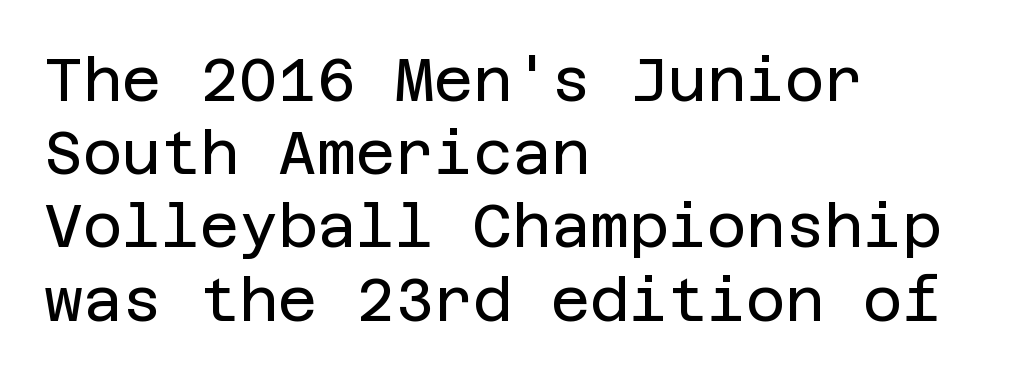
Q: Is the text bold? A: No.
Q: Is the text italic (slanted)? A: No, it is upright.
Q: Is the typeface a serif or a sans-serif typeface? A: Sans-serif.
Q: Is the text underlined? A: No.
Q: How is the paragraph aligned? A: Left-aligned.
Q: Is the spacing between letters normal or unusually wide? A: Normal.
Q: Width (condensed, normal, or wide)? A: Normal.
Q: Stroke contrast? A: Low.
Q: x-height? A: Large.
